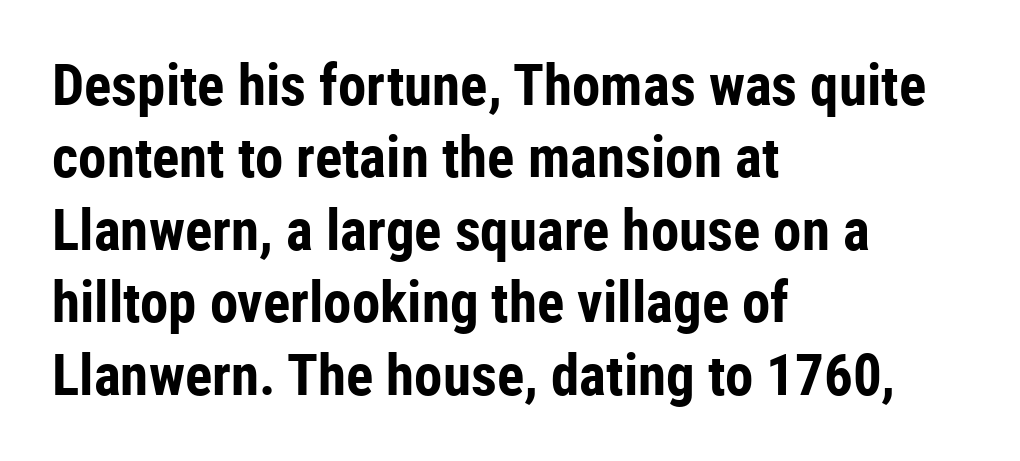
The image shows 57 px bold, condensed sans-serif type, upright; set left-aligned, normal line spacing (1.27x), normal letter spacing, not underlined; low stroke contrast and a medium x-height.
